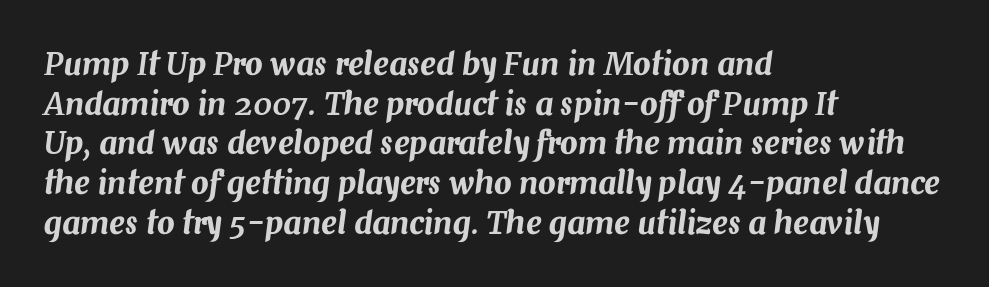
The image shows 31 px text type, italic (leaning right); set left-aligned, normal line spacing (1.28x), normal letter spacing, not underlined; medium stroke contrast and a medium x-height.
